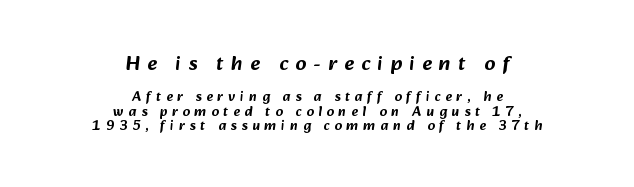
{"underline": "no", "align": "center", "line_spacing": "tight", "line_spacing_ratio": 1.03, "letter_spacing": "wide", "letter_spacing_em": 0.35, "larger_block": "first", "size_ratio": 1.5, "glyph_px": 21}
